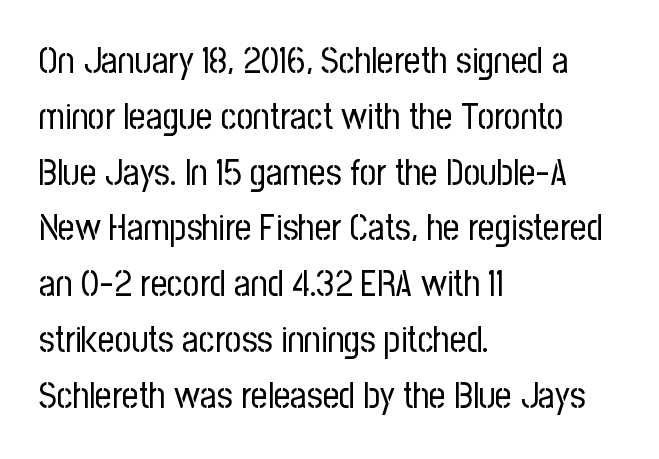
The image shows 36 px regular-weight, condensed sans-serif type, upright; set left-aligned, normal line spacing (1.55x), normal letter spacing, not underlined; low stroke contrast and a medium x-height.
